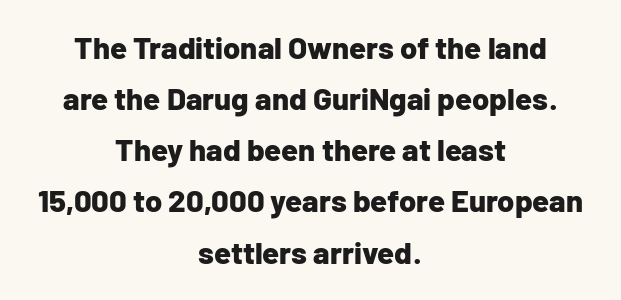
In terms of letterspacing, this is plain default setting. The foot of each line stays bare and open. Set as a true bold cut, around the 700 mark. Posture: upright roman. I'd call this a sans setting — the letters go barefoot.
